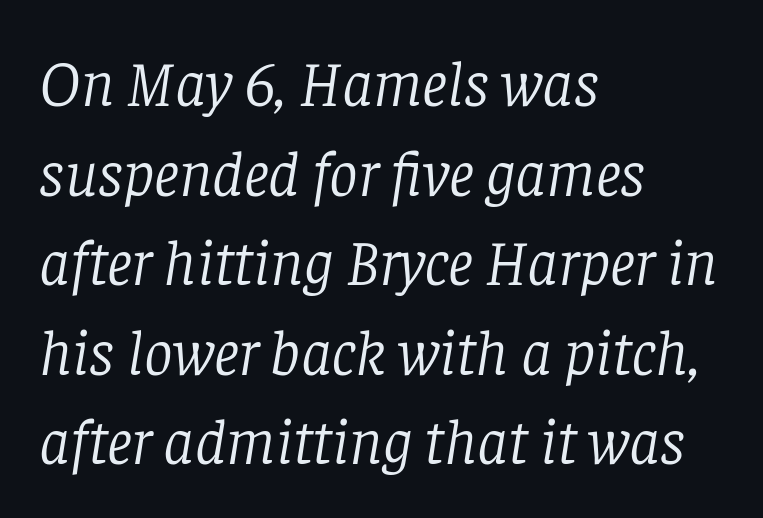
{"serif": "yes", "italic": "yes", "lean": "right", "slant_degrees": 8, "bold": "no", "weight": "light", "width": "normal", "stroke_contrast": "low", "x_height": "large", "monospaced": "no", "underline": "no", "align": "left", "line_spacing": "normal", "line_spacing_ratio": 1.4, "letter_spacing": "normal", "letter_spacing_em": 0.0, "glyph_px": 64}
